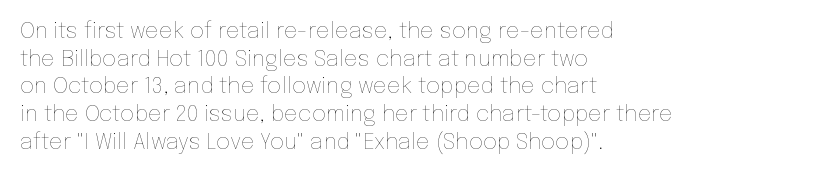
Q: Is the text bold? A: No.
Q: Is the text italic (slanted)? A: No, it is upright.
Q: Is the text underlined? A: No.
Q: How is the paragraph aligned? A: Left-aligned.
Q: Is the spacing between letters normal or unusually wide? A: Normal.
Q: Is the spacing between lines tight, normal or loose? A: Normal.
